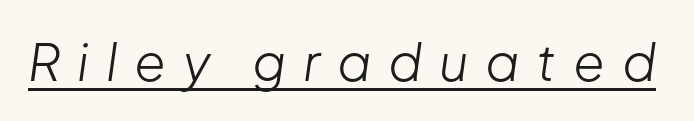
A quiet, ordinary-to-light weight characterises the typeface. The passage shown has open, widely tracked lettering throughout. The glyphs are accompanied by a horizontal stroke just below them. The lettering tilts uniformly, giving the passage an italic look.
